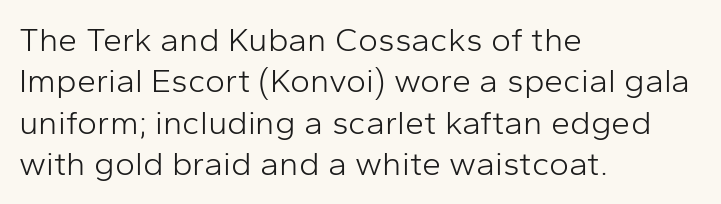
{"serif": "no", "italic": "no", "bold": "no", "weight": "light", "width": "normal", "stroke_contrast": "low", "x_height": "medium", "monospaced": "no", "underline": "no", "align": "left", "line_spacing_ratio": 1.22, "letter_spacing": "normal", "letter_spacing_em": 0.0, "glyph_px": 34}
